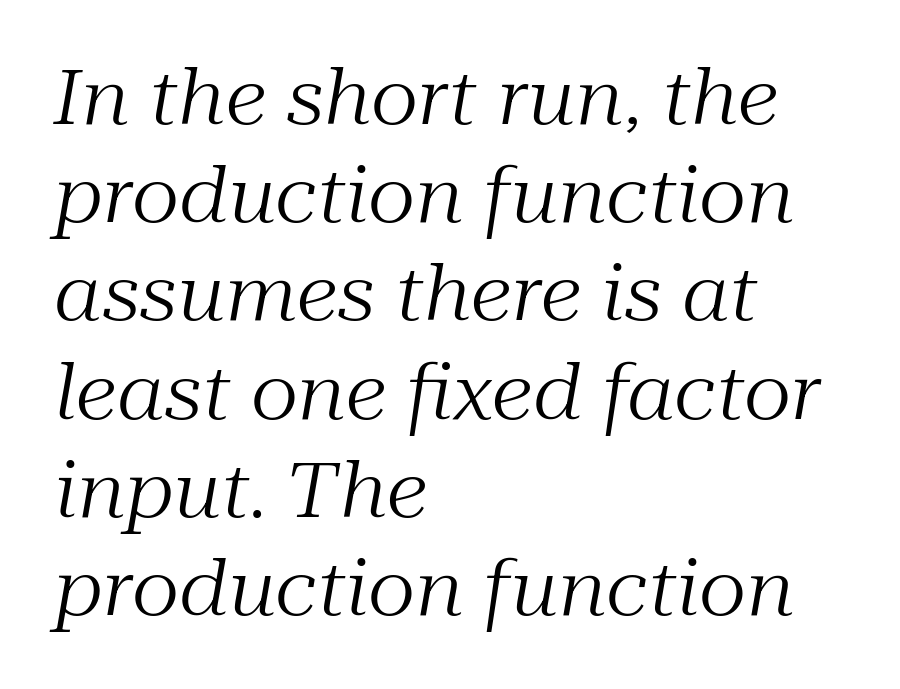
The passage is arranged the way most books set body copy — flush left. The foot of each line stays bare and open. This sample uses a serif face. The face used here is proportionally spaced, like ordinary book or web type.
